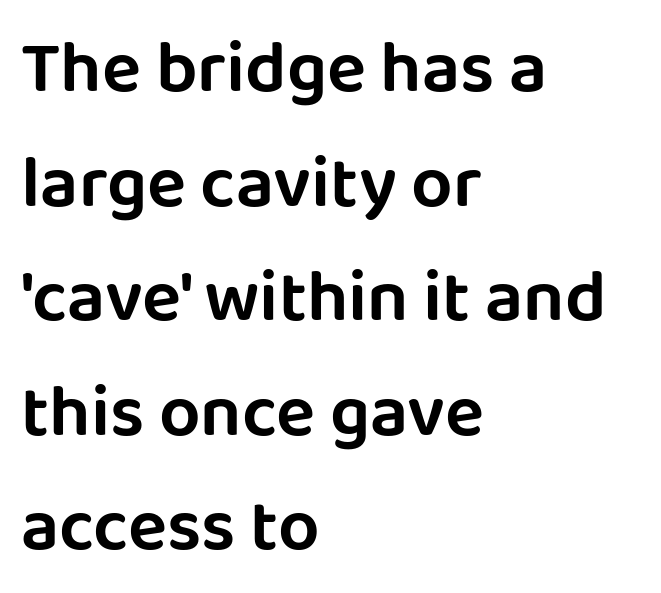
The image shows 73 px sans-serif type, upright; set left-aligned, normal line spacing (1.57x), normal letter spacing, not underlined; low stroke contrast and a large x-height.
